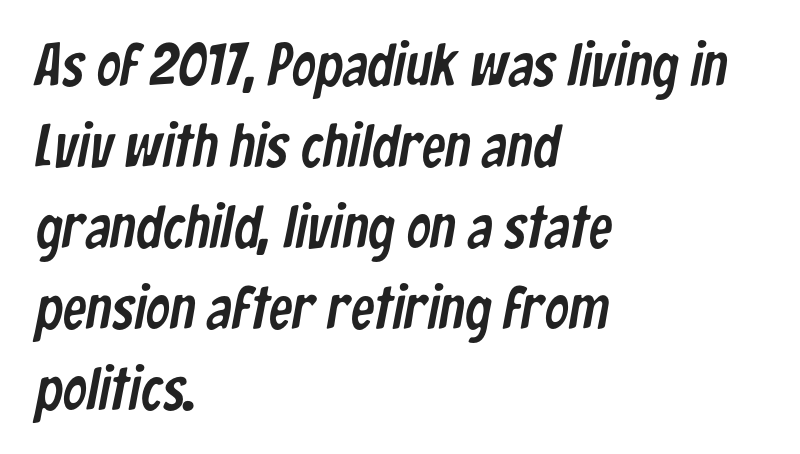
Q: Is the typeface a serif or a sans-serif typeface? A: Sans-serif.
Q: Is the text underlined? A: No.
Q: How is the paragraph aligned? A: Left-aligned.
Q: Is the spacing between letters normal or unusually wide? A: Normal.
Q: Is the spacing between lines tight, normal or loose? A: Normal.
Q: Width (condensed, normal, or wide)? A: Condensed.
Q: Stroke contrast? A: Low.
Q: x-height? A: Medium.
Q: Monospaced? A: No.
